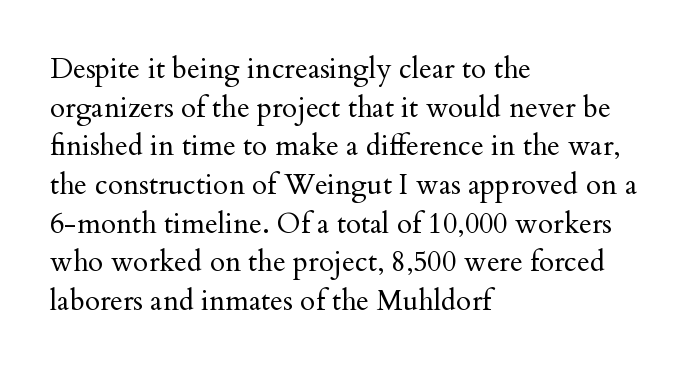
{"serif": "yes", "italic": "no", "bold": "no", "weight": "regular", "width": "normal", "stroke_contrast": "medium", "x_height": "small", "monospaced": "no", "underline": "no", "align": "left", "line_spacing": "normal", "line_spacing_ratio": 1.38, "letter_spacing": "normal", "letter_spacing_em": 0.0, "glyph_px": 28}
